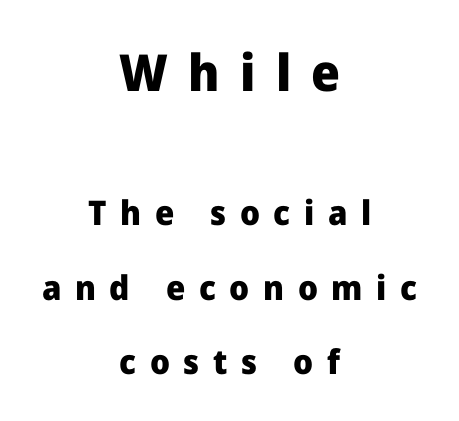
{"serif": "no", "italic": "no", "bold": "yes", "weight": "heavy", "width": "normal", "stroke_contrast": "low", "x_height": "medium", "monospaced": "no", "underline": "no", "align": "center", "line_spacing": "loose", "line_spacing_ratio": 2.19, "letter_spacing": "wide", "letter_spacing_em": 0.4, "larger_block": "first", "size_ratio": 1.5, "glyph_px": 51}
